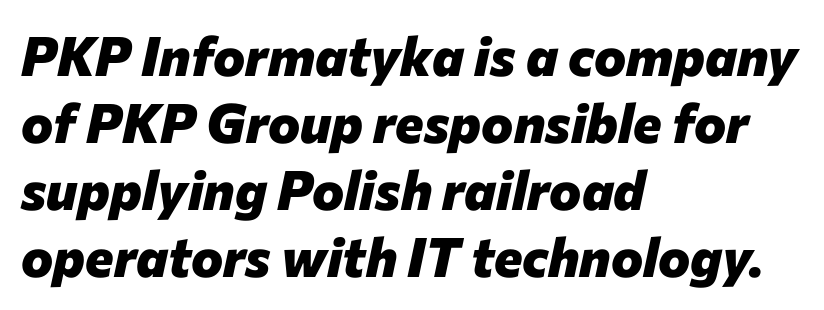
Q: Is the text bold? A: Yes.
Q: Is the text italic (slanted)? A: Yes, it leans right by about 12 degrees.
Q: Is the text underlined? A: No.
Q: How is the paragraph aligned? A: Left-aligned.
Q: Is the spacing between letters normal or unusually wide? A: Normal.
Q: Width (condensed, normal, or wide)? A: Normal.
Q: Stroke contrast? A: Low.
Q: x-height? A: Medium.
Q: Monospaced? A: No.
